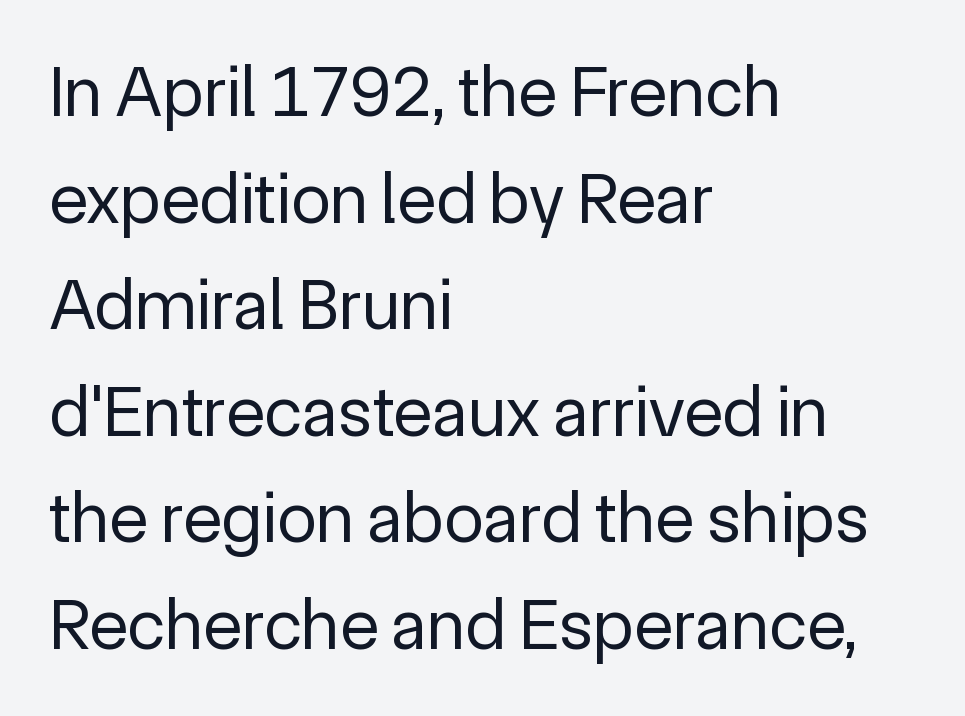
{"serif": "no", "italic": "no", "bold": "no", "weight": "regular", "width": "normal", "x_height": "medium", "monospaced": "no", "underline": "no", "align": "left", "line_spacing": "normal", "line_spacing_ratio": 1.48, "letter_spacing": "normal", "letter_spacing_em": 0.0, "glyph_px": 72}
